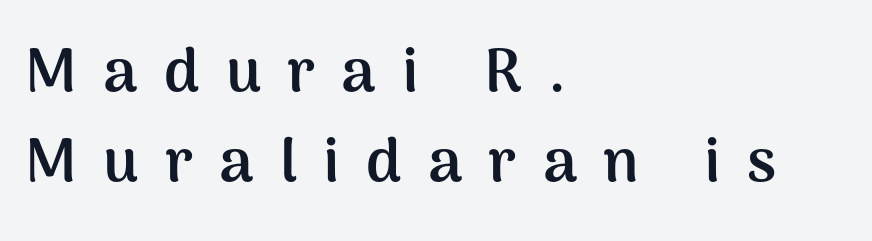
This sample is left-justified, so line endings fall wherever the words run out. Every letter is thick-stroked: bold, no question. This sample has the flowing, uneven cadence of proportional lettering. Compared with typical paragraphs, the rows here are spaced about the same. Here the glyphs are tracked loosely, breaking word shapes into spaced letters. Do the letters lean? They stand straight.
